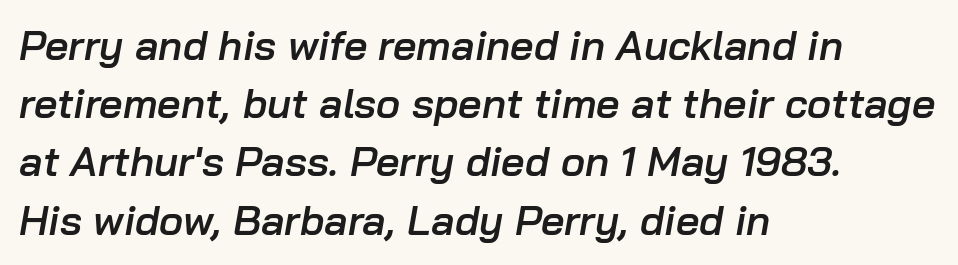
Q: Is the text bold? A: Semi-bold.
Q: Is the text italic (slanted)? A: Yes, it leans right by about 10 degrees.
Q: Is the text underlined? A: No.
Q: How is the paragraph aligned? A: Left-aligned.
Q: Is the spacing between letters normal or unusually wide? A: Normal.
Q: Is the spacing between lines tight, normal or loose? A: Normal.
Q: Width (condensed, normal, or wide)? A: Normal.
Q: Stroke contrast? A: Low.
Q: x-height? A: Medium.
Q: Monospaced? A: No.
